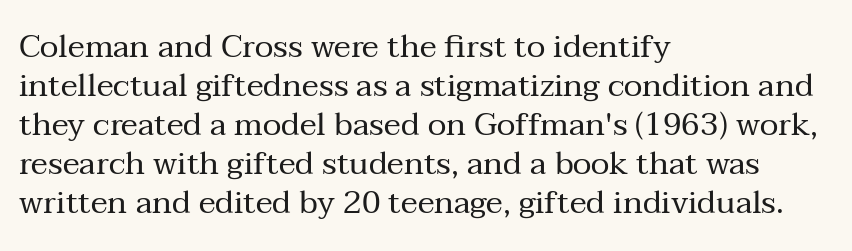
The image shows 32 px regular-weight serif type, upright; set left-aligned, line spacing 1.22x, normal letter spacing, not underlined; medium stroke contrast and a medium x-height.
